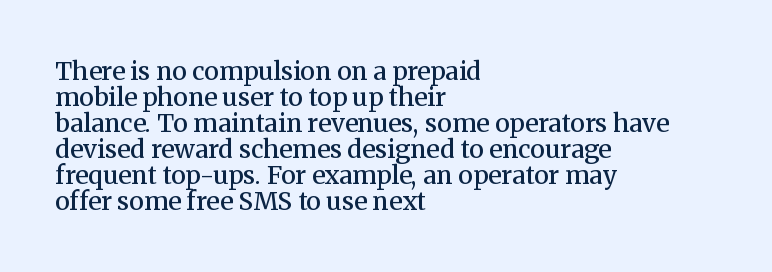
The image shows 25 px text type, upright; set left-aligned, tight line spacing (1.04x), normal letter spacing, not underlined.
